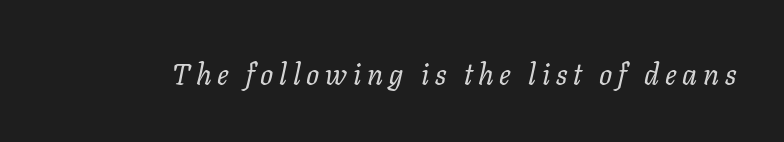
Q: Is the text bold? A: No.
Q: Is the text italic (slanted)? A: Yes, it leans right by about 11 degrees.
Q: Is the text underlined? A: No.
Q: Is the spacing between letters normal or unusually wide? A: Unusually wide.
Q: Width (condensed, normal, or wide)? A: Normal.
Q: Stroke contrast? A: Low.
Q: x-height? A: Medium.
Q: Monospaced? A: No.
